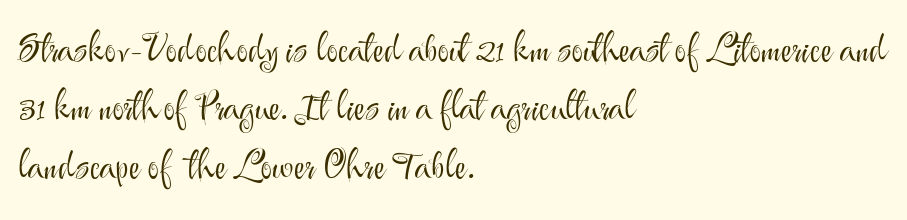
The image shows 39 px light sans-serif type; set left-aligned, normal line spacing (1.5x), normal letter spacing, not underlined; medium stroke contrast and a small x-height.
